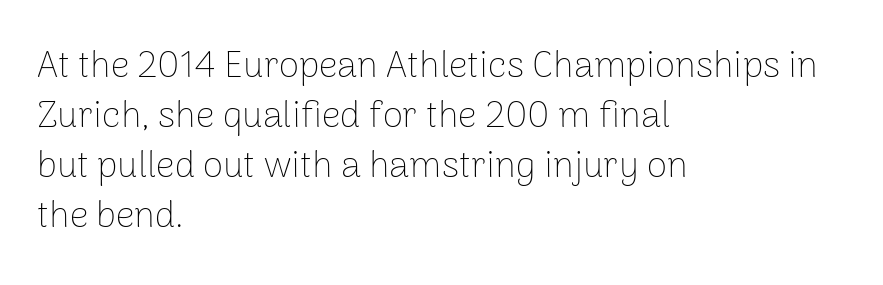
Left-aligned paragraph, ragged on the right. Here the designer chose a conventional face with non-uniform glyph widths. Inter-character spacing is left at the font's built-in metrics. Vertical strokes here are truly vertical. The characters are drawn with everyday or finer stroke widths.
